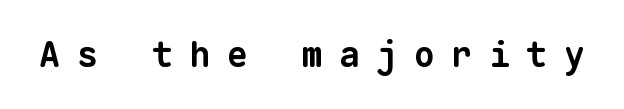
Q: Is the text bold? A: Yes.
Q: Is the typeface a serif or a sans-serif typeface? A: Sans-serif.
Q: Is the text underlined? A: No.
Q: Is the spacing between letters normal or unusually wide? A: Unusually wide.
Q: Width (condensed, normal, or wide)? A: Normal.
Q: Stroke contrast? A: Low.
Q: x-height? A: Medium.
Q: Monospaced? A: Yes.
